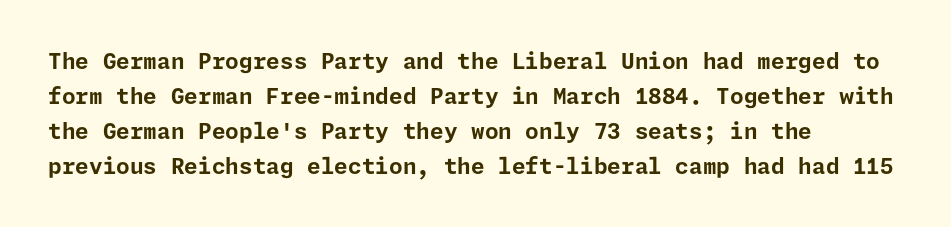
The image shows 22 px bold type, upright; set left-aligned, normal line spacing (1.59x), normal letter spacing, not underlined.
